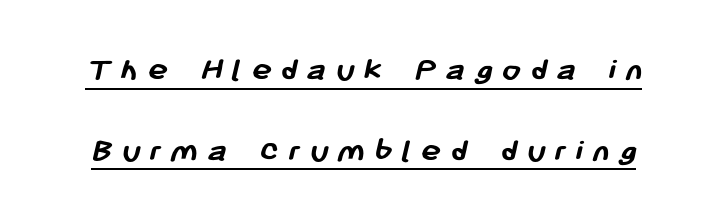
A typesetter would call this proportional, since set widths differ per character. Rows of type keep a wide berth in the vertical direction. Characters follow at a spacing far wider than the type designer built in. A baseline rule has been typeset under these characters.
